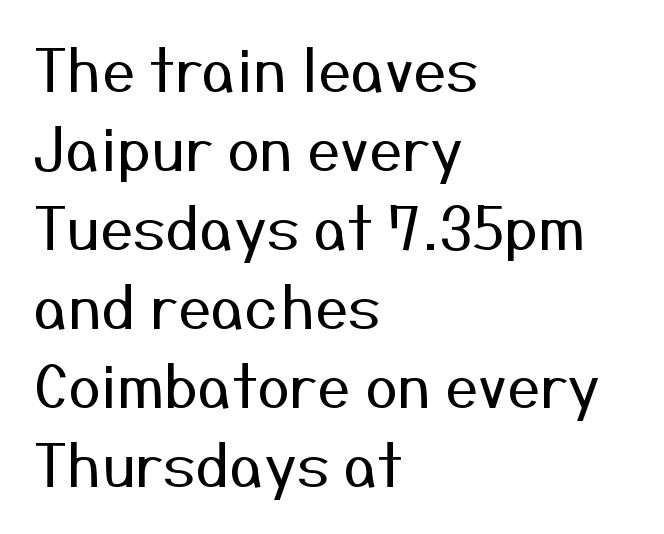
Q: Is the text bold? A: No.
Q: Is the text italic (slanted)? A: No, it is upright.
Q: Is the typeface a serif or a sans-serif typeface? A: Sans-serif.
Q: Is the text underlined? A: No.
Q: How is the paragraph aligned? A: Left-aligned.
Q: Is the spacing between letters normal or unusually wide? A: Normal.
Q: Is the spacing between lines tight, normal or loose? A: Normal.
Q: Width (condensed, normal, or wide)? A: Normal.
Q: Stroke contrast? A: Medium.
Q: x-height? A: Medium.
Q: Monospaced? A: No.
